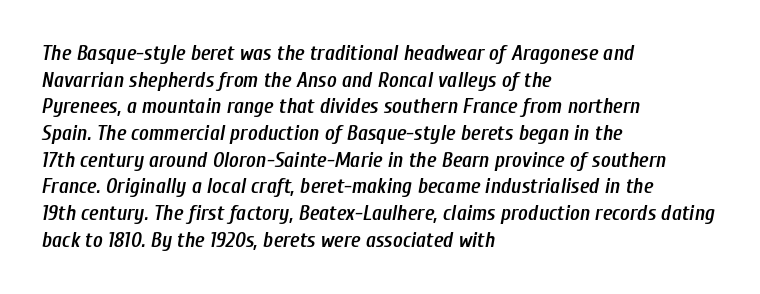
Q: Is the text bold? A: Semi-bold.
Q: Is the text italic (slanted)? A: Yes, it leans right by about 10 degrees.
Q: Is the text underlined? A: No.
Q: How is the paragraph aligned? A: Left-aligned.
Q: Is the spacing between letters normal or unusually wide? A: Normal.
Q: Is the spacing between lines tight, normal or loose? A: Normal.
